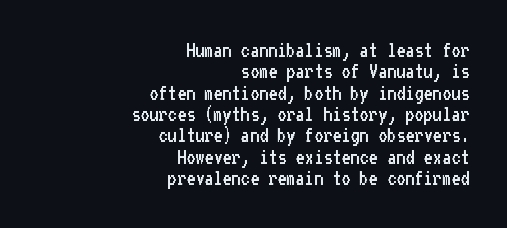
The image shows 22 px text type, upright; set right-aligned, tight line spacing (0.97x), normal letter spacing, not underlined.
